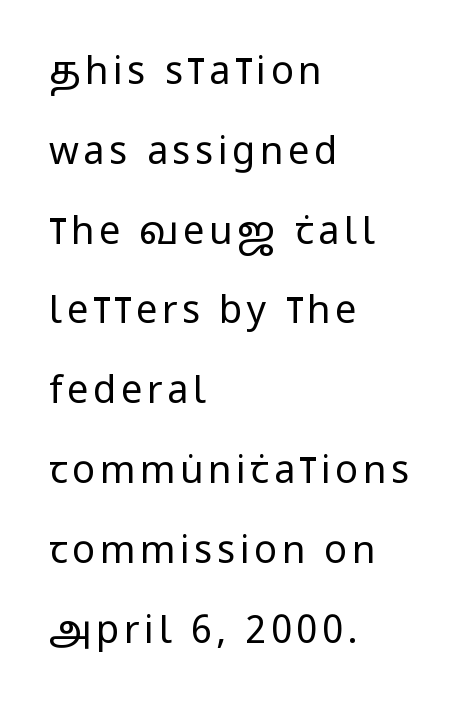
The image shows 38 px regular-weight, condensed sans-serif type, upright; set left-aligned, loose line spacing (2.1x), not underlined; low stroke contrast and a large x-height.
